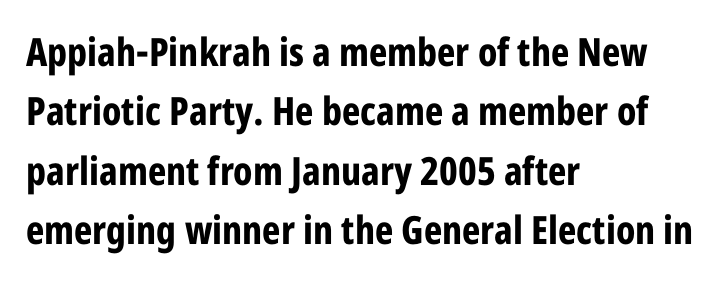
The image shows 39 px bold, condensed sans-serif type, upright; set left-aligned, normal line spacing (1.52x), normal letter spacing, not underlined; low stroke contrast and a large x-height.
